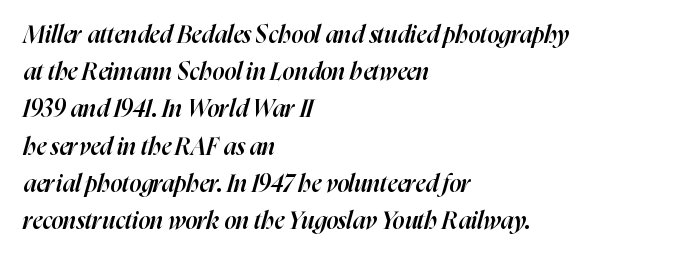
The type is set solid horizontally, with unmodified tracking. Casual observation: everything's shoved over to the left. Would a proofreader flag this as italicized? Yes. The foot of each line stays bare and open. The lines sit at an ordinary, default distance from one another. These words are printed semibold, heavier than regular yet not bold.
